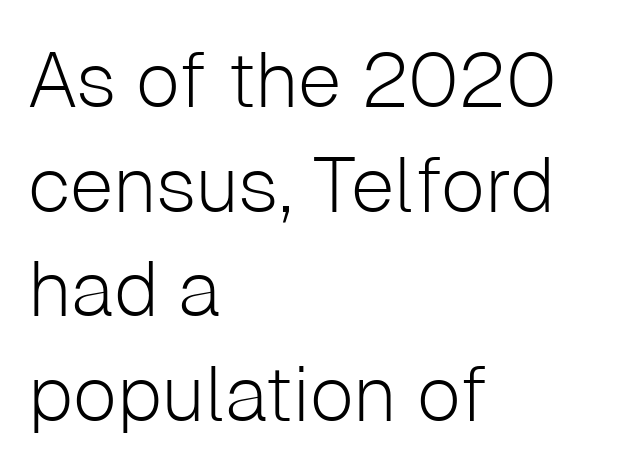
The image shows 78 px light sans-serif type, upright; set left-aligned, normal line spacing (1.34x), normal letter spacing, not underlined; low stroke contrast and a medium x-height.
